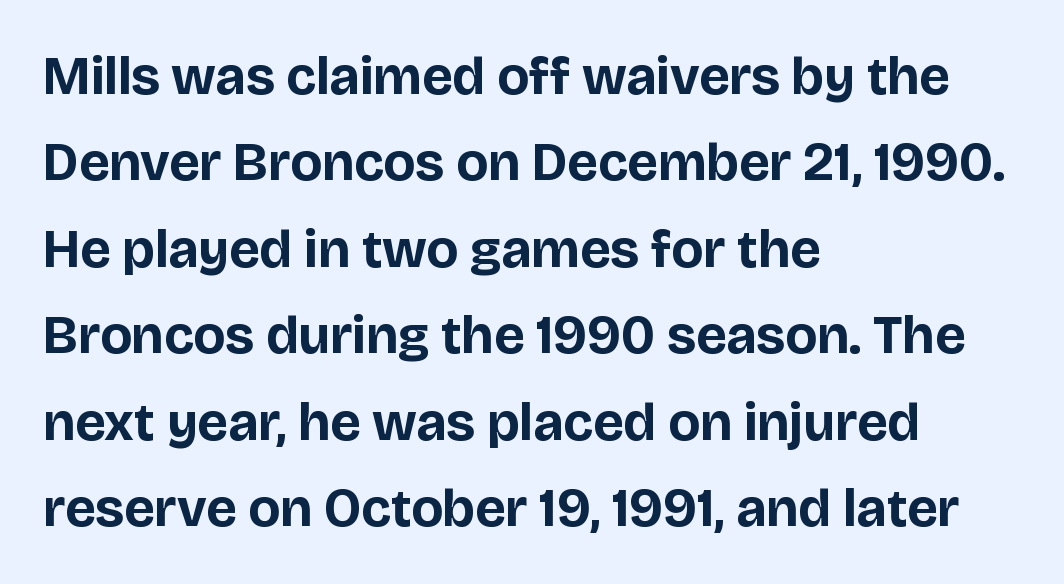
Q: Is the text bold? A: Yes.
Q: Is the text italic (slanted)? A: No, it is upright.
Q: Is the typeface a serif or a sans-serif typeface? A: Sans-serif.
Q: Is the text underlined? A: No.
Q: How is the paragraph aligned? A: Left-aligned.
Q: Is the spacing between letters normal or unusually wide? A: Normal.
Q: Is the spacing between lines tight, normal or loose? A: Normal.
Q: Width (condensed, normal, or wide)? A: Normal.
Q: Stroke contrast? A: Low.
Q: x-height? A: Large.
Q: Monospaced? A: No.
